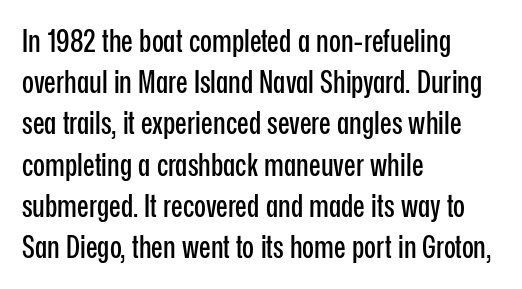
{"serif": "no", "italic": "no", "width": "condensed", "stroke_contrast": "low", "x_height": "medium", "monospaced": "no", "underline": "no", "align": "left", "line_spacing": "normal", "line_spacing_ratio": 1.33, "letter_spacing": "normal", "letter_spacing_em": 0.0, "glyph_px": 31}
